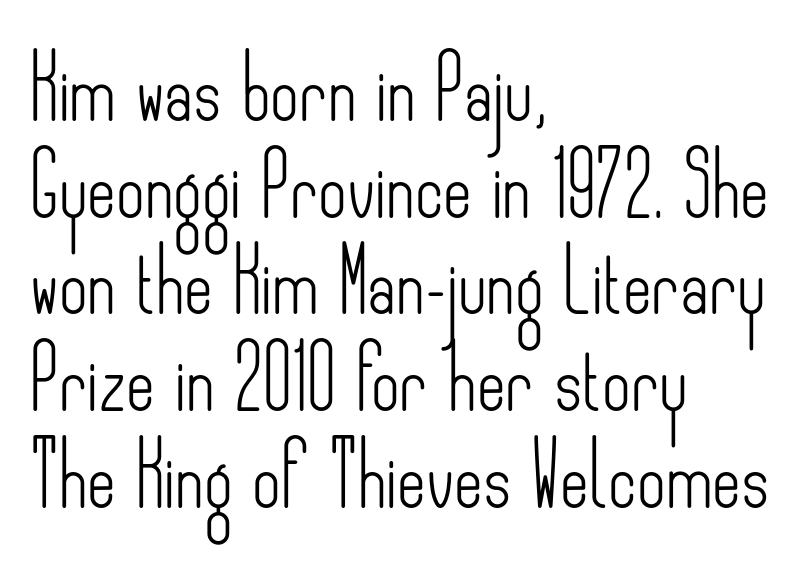
Q: Is the text bold? A: No.
Q: Is the text italic (slanted)? A: No, it is upright.
Q: Is the typeface a serif or a sans-serif typeface? A: Sans-serif.
Q: Is the text underlined? A: No.
Q: How is the paragraph aligned? A: Left-aligned.
Q: Is the spacing between letters normal or unusually wide? A: Normal.
Q: Is the spacing between lines tight, normal or loose? A: Normal.
Q: Width (condensed, normal, or wide)? A: Condensed.
Q: Stroke contrast? A: Low.
Q: x-height? A: Small.
Q: Monospaced? A: No.
